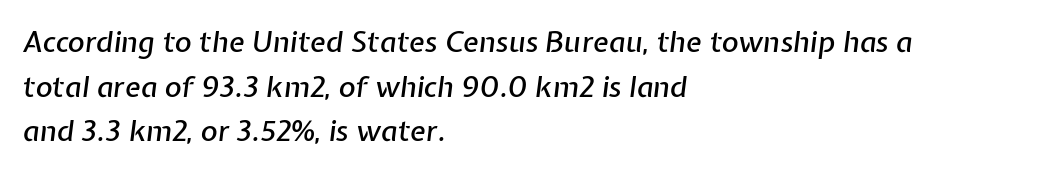
Looks like regular typesetting: each glyph gets only the width it needs. Every character sits at an angle, as italics do. The rendering anchors every line to the left-hand side. Regular leading.
